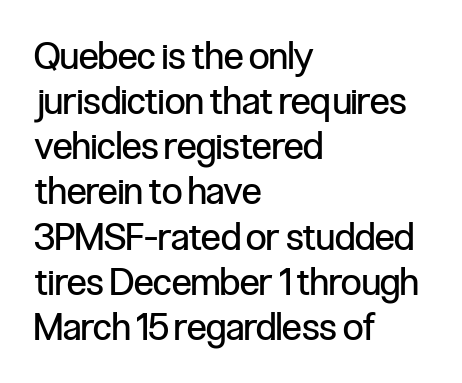
Q: Is the text bold? A: No.
Q: Is the text italic (slanted)? A: No, it is upright.
Q: Is the typeface a serif or a sans-serif typeface? A: Sans-serif.
Q: Is the text underlined? A: No.
Q: How is the paragraph aligned? A: Left-aligned.
Q: Is the spacing between letters normal or unusually wide? A: Normal.
Q: Width (condensed, normal, or wide)? A: Condensed.
Q: Stroke contrast? A: Low.
Q: x-height? A: Medium.
Q: Monospaced? A: No.
